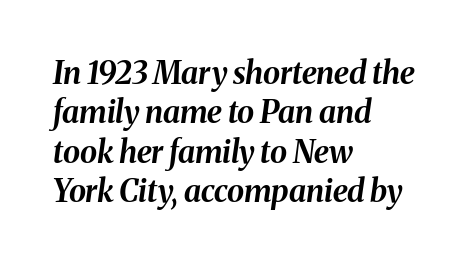
Q: Is the text bold? A: Yes.
Q: Is the text italic (slanted)? A: Yes, it leans right by about 8 degrees.
Q: Is the text underlined? A: No.
Q: How is the paragraph aligned? A: Left-aligned.
Q: Is the spacing between letters normal or unusually wide? A: Normal.
Q: Is the spacing between lines tight, normal or loose? A: Normal.
Q: Width (condensed, normal, or wide)? A: Normal.
Q: Stroke contrast? A: Medium.
Q: x-height? A: Medium.
Q: Monospaced? A: No.
